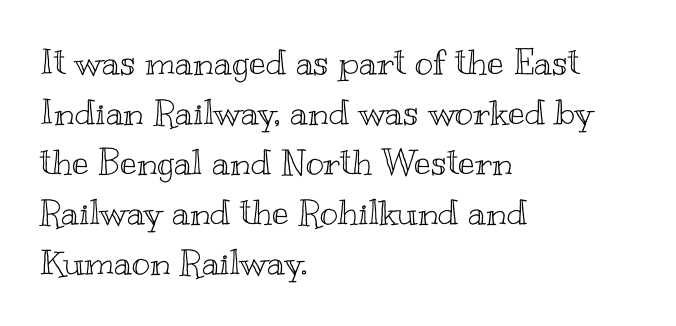
The image shows 35 px wide type, upright; set left-aligned, normal line spacing (1.43x), normal letter spacing, not underlined; a small x-height.
